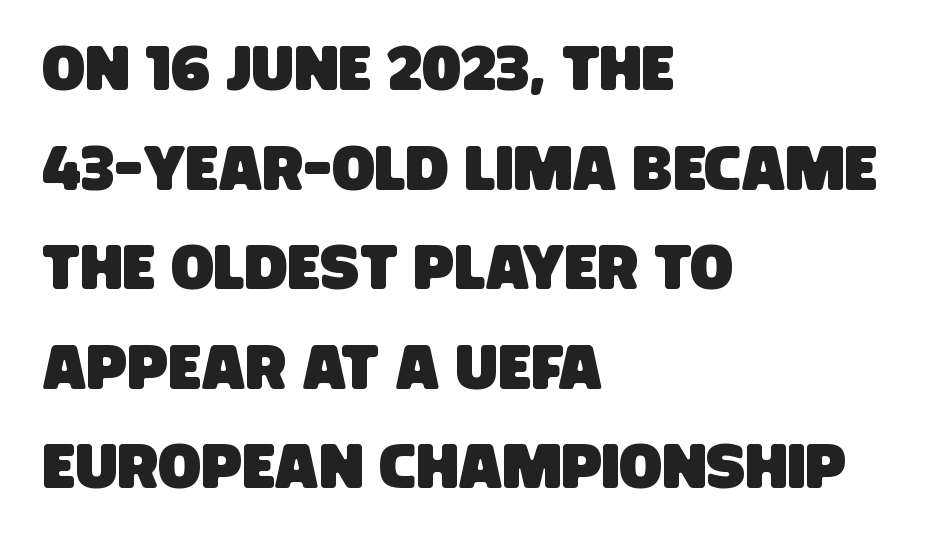
Q: Is the typeface a serif or a sans-serif typeface? A: Sans-serif.
Q: Is the text underlined? A: No.
Q: How is the paragraph aligned? A: Left-aligned.
Q: Is the spacing between letters normal or unusually wide? A: Normal.
Q: Is the spacing between lines tight, normal or loose? A: Normal.
Q: Width (condensed, normal, or wide)? A: Condensed.
Q: Stroke contrast? A: Low.
Q: x-height? A: Large.
Q: Monospaced? A: No.
